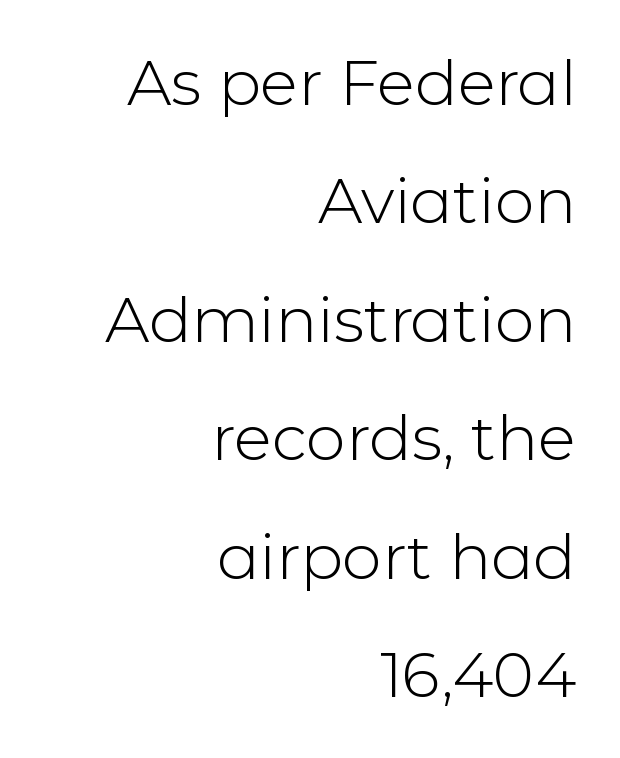
{"serif": "no", "italic": "no", "bold": "no", "weight": "light", "width": "normal", "stroke_contrast": "low", "x_height": "medium", "monospaced": "no", "underline": "no", "align": "right", "line_spacing_ratio": 1.88, "letter_spacing": "normal", "letter_spacing_em": 0.0, "glyph_px": 63}
